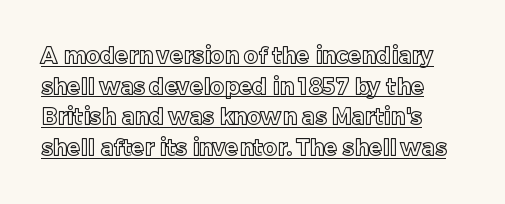
Like a heading marked for emphasis, these lines bear an underscore. Layout note: lines flush left. The tracking reads as untouched default to a designer's eye. Do the letters lean? They stand straight.
